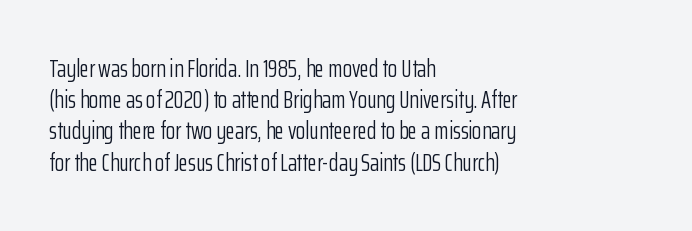
Q: Is the text bold? A: No.
Q: Is the text italic (slanted)? A: No, it is upright.
Q: Is the text underlined? A: No.
Q: How is the paragraph aligned? A: Left-aligned.
Q: Is the spacing between letters normal or unusually wide? A: Normal.
Q: Is the spacing between lines tight, normal or loose? A: Normal.
